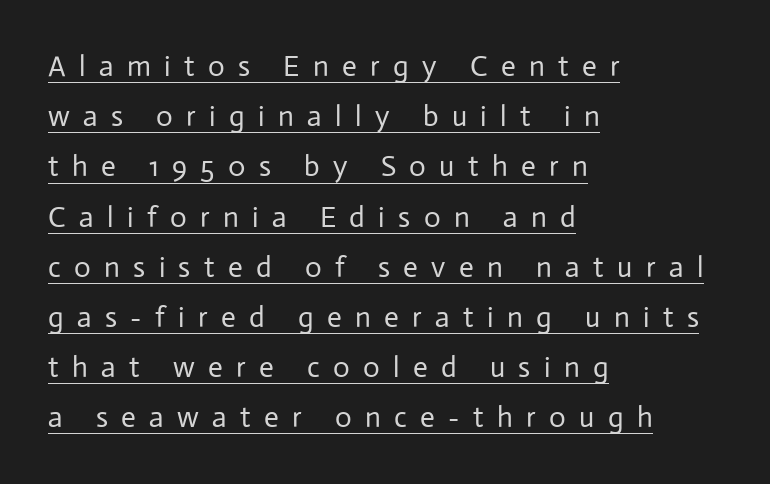
{"serif": "no", "italic": "no", "bold": "no", "weight": "regular", "width": "normal", "stroke_contrast": "low", "x_height": "medium", "monospaced": "no", "underline": "yes", "align": "left", "line_spacing_ratio": 1.73, "letter_spacing": "wide", "letter_spacing_em": 0.46, "glyph_px": 29}
